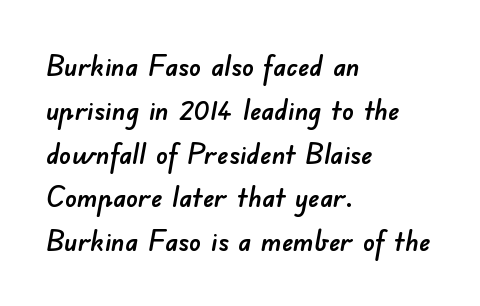
{"serif": "no", "width": "normal", "stroke_contrast": "low", "x_height": "small", "monospaced": "no", "underline": "no", "align": "left", "line_spacing": "normal", "line_spacing_ratio": 1.51, "letter_spacing": "normal", "letter_spacing_em": 0.0, "glyph_px": 29}
